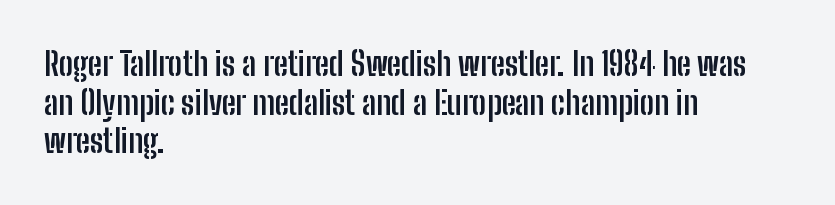
The line texture is even and compact thanks to regular tracking. A full-strength bold gives these letters their thick strokes. This sample has the flowing, uneven cadence of proportional lettering. The glyphs in this specimen are sans serif. This is the regular roman posture of the typeface. Just letters on the line, the space beneath them empty.
